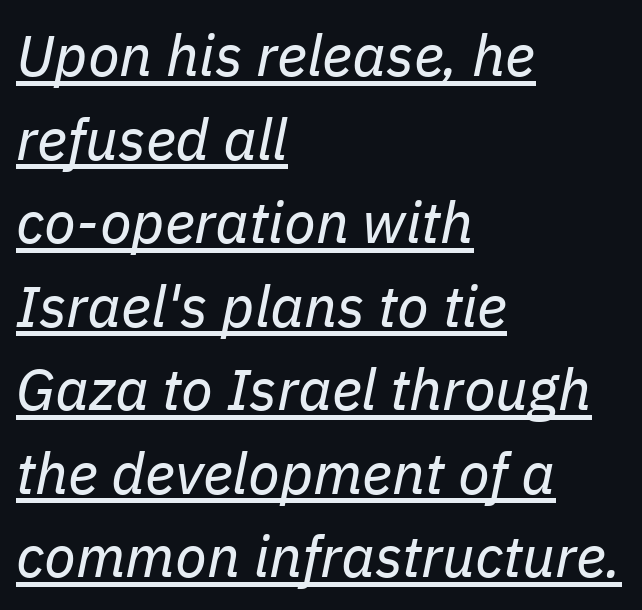
{"italic": "yes", "lean": "right", "slant_degrees": 11, "bold": "no", "weight": "regular", "width": "normal", "stroke_contrast": "low", "x_height": "medium", "monospaced": "no", "underline": "yes", "align": "left", "line_spacing": "normal", "line_spacing_ratio": 1.44, "letter_spacing": "normal", "letter_spacing_em": 0.0, "glyph_px": 58}
